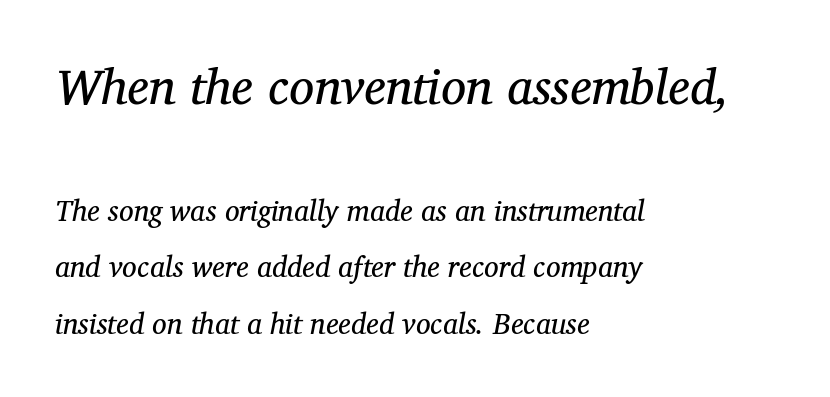
The image shows 50 px regular-weight serif type, italic (leaning right); set left-aligned, loose line spacing (1.94x), normal letter spacing, not underlined; the first (top) block is 1.72x larger; medium stroke contrast and a medium x-height.
